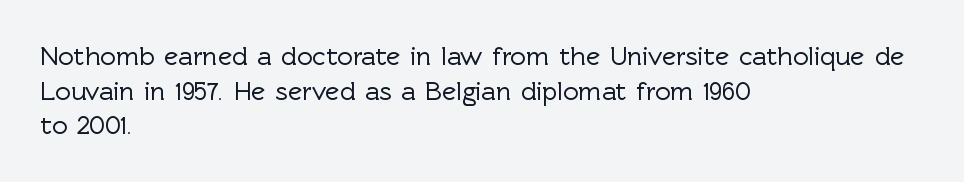
Q: Is the text italic (slanted)? A: No, it is upright.
Q: Is the text underlined? A: No.
Q: How is the paragraph aligned? A: Left-aligned.
Q: Is the spacing between letters normal or unusually wide? A: Normal.
Q: Is the spacing between lines tight, normal or loose? A: Normal.
